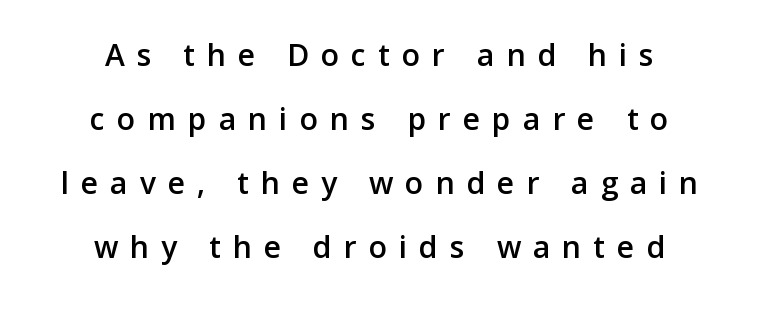
The image shows 30 px semibold sans-serif type, upright; set centered, loose line spacing (2.13x), unusually wide letter spacing (+0.4 em), not underlined; low stroke contrast and a medium x-height.
